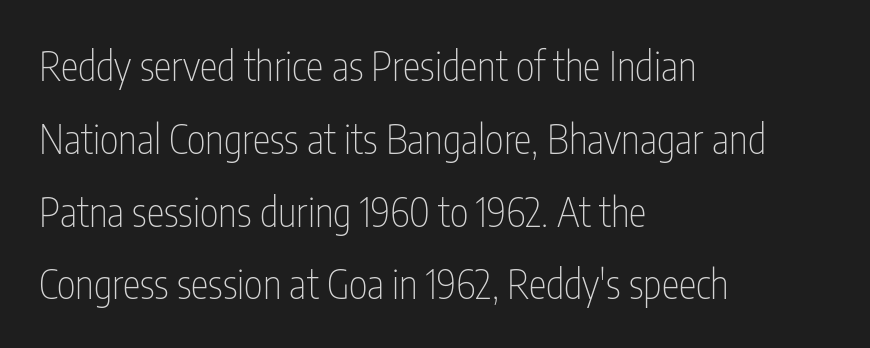
Characters follow at the spacing the type designer built in. Varying glyph widths throughout — classic text-font behaviour. The passage shown is not underscored anywhere. Italic: no, the glyphs are upright roman. The lines are quadded left. Weight: not bold — regular or lighter.
